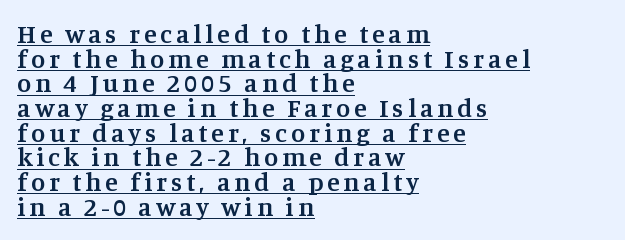
{"italic": "no", "bold": "semi", "underline": "yes", "align": "left", "line_spacing": "tight", "line_spacing_ratio": 0.95, "glyph_px": 26}
